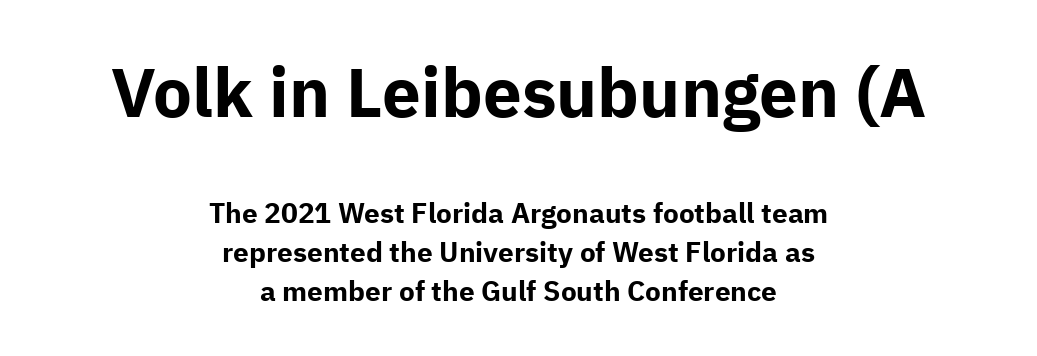
Q: Is the text bold? A: Yes.
Q: Is the text italic (slanted)? A: No, it is upright.
Q: Is the typeface a serif or a sans-serif typeface? A: Sans-serif.
Q: Is the text underlined? A: No.
Q: How is the paragraph aligned? A: Centered.
Q: Is the spacing between letters normal or unusually wide? A: Normal.
Q: Is the spacing between lines tight, normal or loose? A: Normal.
Q: Which block of text is set in a larger size, the first (top) or the second (bottom)? A: The first (top) one.
Q: Width (condensed, normal, or wide)? A: Normal.
Q: Stroke contrast? A: Low.
Q: x-height? A: Medium.
Q: Monospaced? A: No.
